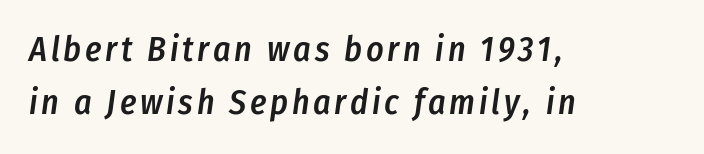
The image shows 34 px semibold, condensed type, italic (leaning right); set left-aligned, normal line spacing (1.56x), not underlined; low stroke contrast and a medium x-height.
